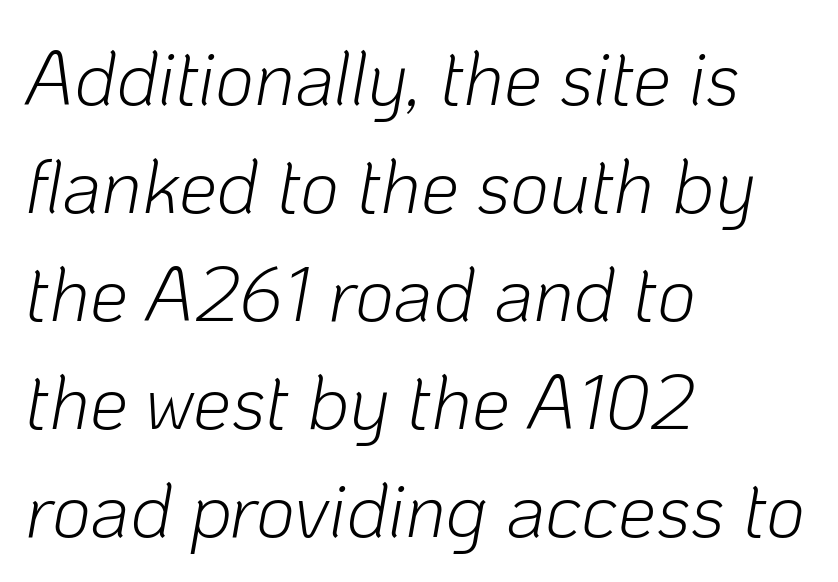
{"italic": "yes", "lean": "right", "slant_degrees": 10, "bold": "no", "weight": "light", "width": "normal", "stroke_contrast": "low", "x_height": "medium", "monospaced": "no", "underline": "no", "align": "left", "line_spacing": "normal", "line_spacing_ratio": 1.42, "letter_spacing": "normal", "letter_spacing_em": 0.0, "glyph_px": 76}
